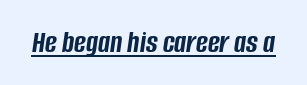
The image shows 32 px semibold, condensed type, italic (leaning right); set normal letter spacing, underlined; low stroke contrast and a large x-height.
